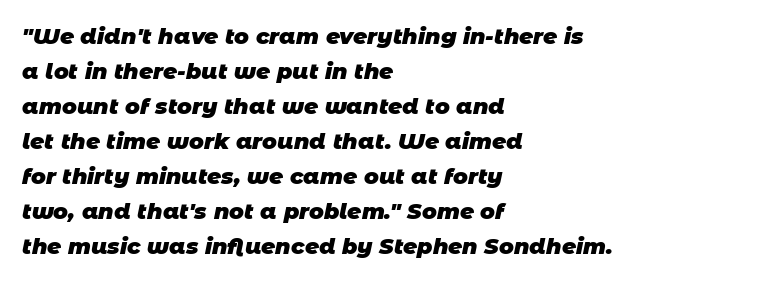
{"bold": "yes", "underline": "no", "align": "left", "line_spacing": "normal", "line_spacing_ratio": 1.59, "letter_spacing": "normal", "letter_spacing_em": 0.0, "glyph_px": 22}
